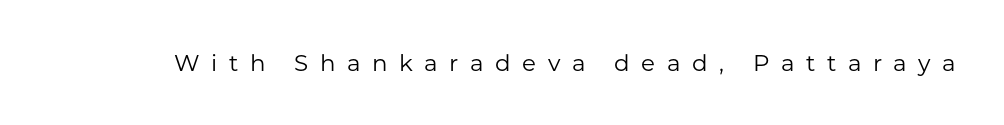
The image shows 23 px text type, upright; set unusually wide letter spacing (+0.5 em), not underlined.
